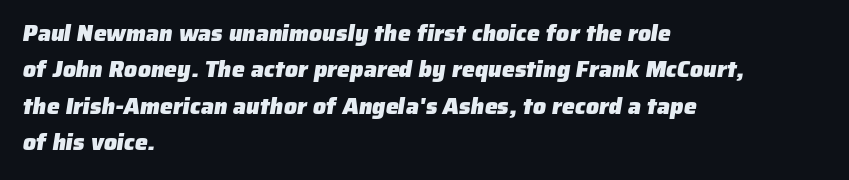
{"bold": "yes", "underline": "no", "align": "left", "line_spacing": "normal", "line_spacing_ratio": 1.58, "letter_spacing": "normal", "letter_spacing_em": 0.0, "glyph_px": 23}
